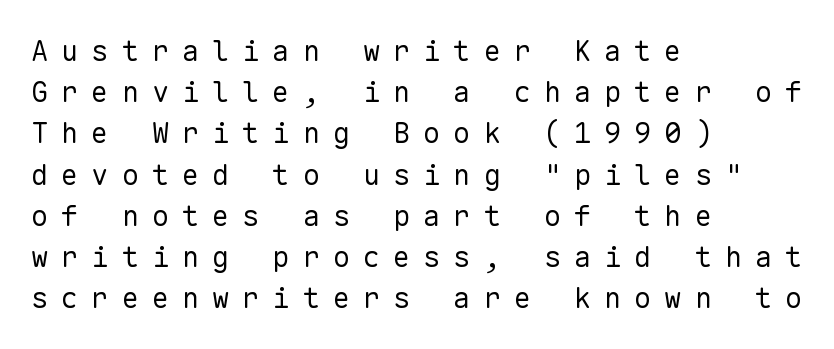
The image shows 29 px regular-weight sans-serif type, upright, monospaced; set left-aligned, normal line spacing (1.42x), unusually wide letter spacing (+0.44 em), not underlined; low stroke contrast and a medium x-height.
